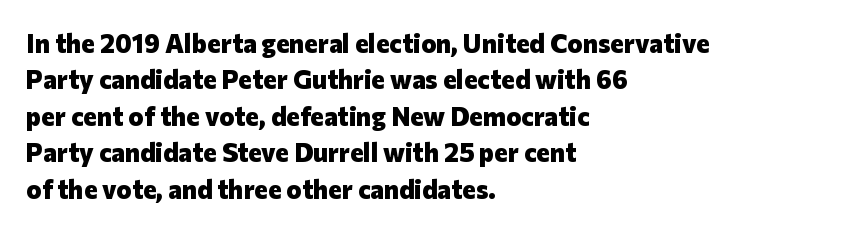
Q: Is the text bold? A: Yes.
Q: Is the text italic (slanted)? A: No, it is upright.
Q: Is the text underlined? A: No.
Q: How is the paragraph aligned? A: Left-aligned.
Q: Is the spacing between letters normal or unusually wide? A: Normal.
Q: Is the spacing between lines tight, normal or loose? A: Normal.
